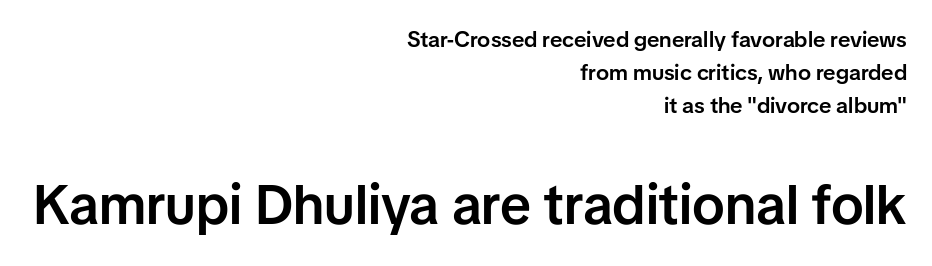
Q: Is the text bold? A: Semi-bold.
Q: Is the text italic (slanted)? A: No, it is upright.
Q: Is the typeface a serif or a sans-serif typeface? A: Sans-serif.
Q: Is the text underlined? A: No.
Q: How is the paragraph aligned? A: Right-aligned.
Q: Is the spacing between letters normal or unusually wide? A: Normal.
Q: Is the spacing between lines tight, normal or loose? A: Normal.
Q: Which block of text is set in a larger size, the first (top) or the second (bottom)? A: The second (bottom) one.
Q: Width (condensed, normal, or wide)? A: Normal.
Q: Stroke contrast? A: Low.
Q: x-height? A: Medium.
Q: Monospaced? A: No.
